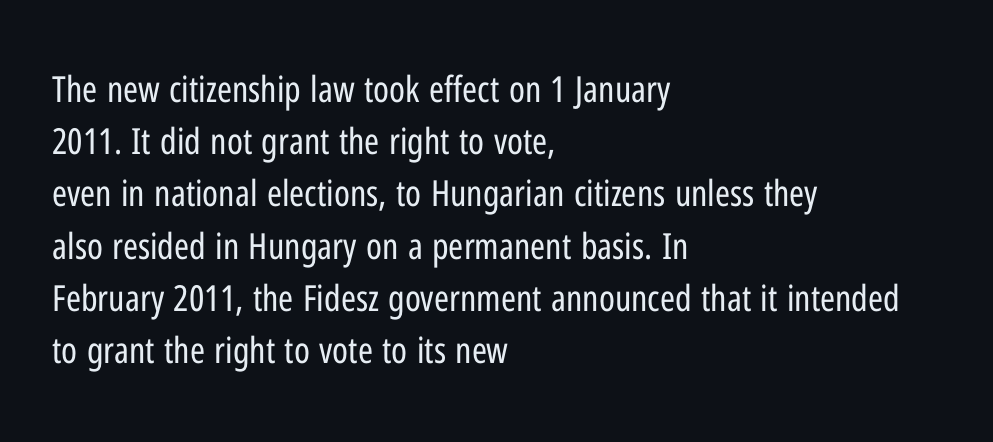
Q: Is the text bold? A: No.
Q: Is the text italic (slanted)? A: No, it is upright.
Q: Is the typeface a serif or a sans-serif typeface? A: Sans-serif.
Q: Is the text underlined? A: No.
Q: How is the paragraph aligned? A: Left-aligned.
Q: Is the spacing between letters normal or unusually wide? A: Normal.
Q: Is the spacing between lines tight, normal or loose? A: Normal.
Q: Width (condensed, normal, or wide)? A: Condensed.
Q: Stroke contrast? A: Low.
Q: x-height? A: Medium.
Q: Monospaced? A: No.
